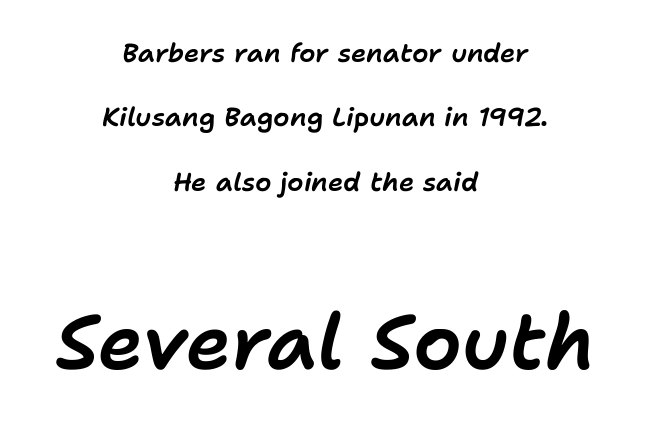
{"italic": "yes", "lean": "right", "slant_degrees": 11, "width": "normal", "stroke_contrast": "low", "x_height": "medium", "monospaced": "no", "underline": "no", "align": "center", "line_spacing": "loose", "line_spacing_ratio": 2.48, "letter_spacing": "normal", "letter_spacing_em": 0.0, "larger_block": "second", "size_ratio": 2.96, "glyph_px": 77}
